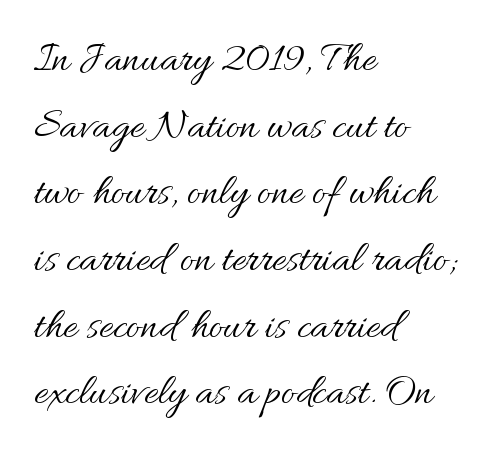
{"bold": "no", "weight": "regular", "width": "normal", "stroke_contrast": "medium", "x_height": "small", "monospaced": "no", "underline": "no", "align": "left", "line_spacing": "normal", "line_spacing_ratio": 1.55, "letter_spacing": "normal", "letter_spacing_em": 0.0, "glyph_px": 43}
